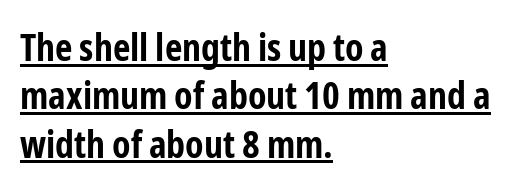
Q: Is the text bold? A: Yes.
Q: Is the text italic (slanted)? A: No, it is upright.
Q: Is the typeface a serif or a sans-serif typeface? A: Sans-serif.
Q: Is the text underlined? A: Yes.
Q: How is the paragraph aligned? A: Left-aligned.
Q: Is the spacing between letters normal or unusually wide? A: Normal.
Q: Is the spacing between lines tight, normal or loose? A: Normal.
Q: Width (condensed, normal, or wide)? A: Condensed.
Q: Stroke contrast? A: Low.
Q: x-height? A: Medium.
Q: Monospaced? A: No.
